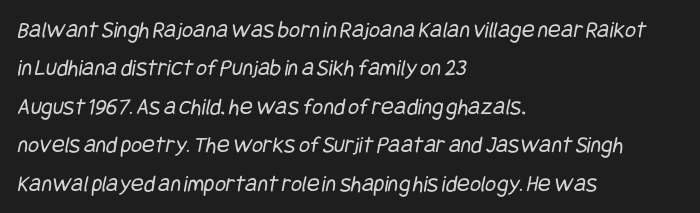
The image shows 24 px text type; set left-aligned, normal line spacing (1.6x), normal letter spacing, not underlined.
